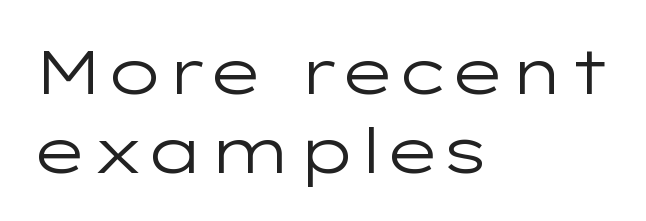
The ragged edge is on the right, which tells us the setting is flush left. Type without underlining. No chunkiness to these letters — they're not bold. These lines are composed in type without serifs. The horizontal fit of the characters is conventional and even. Reading down the column, the eye jumps a familiar distance to each next line.
